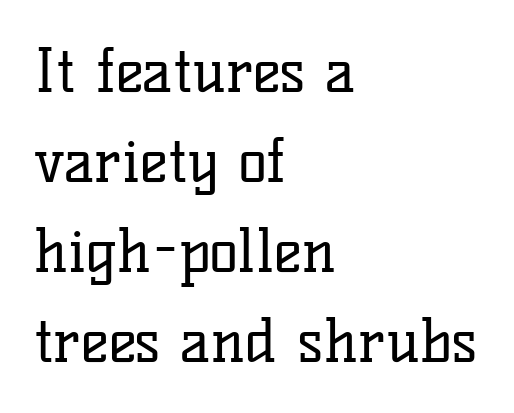
This sample has the flowing, uneven cadence of proportional lettering. These lines sit exactly where default settings would place them. The lettering holds an erect, upright posture throughout. The passage shown is not bold in any degree. Caption: standard tracking, unaltered.
